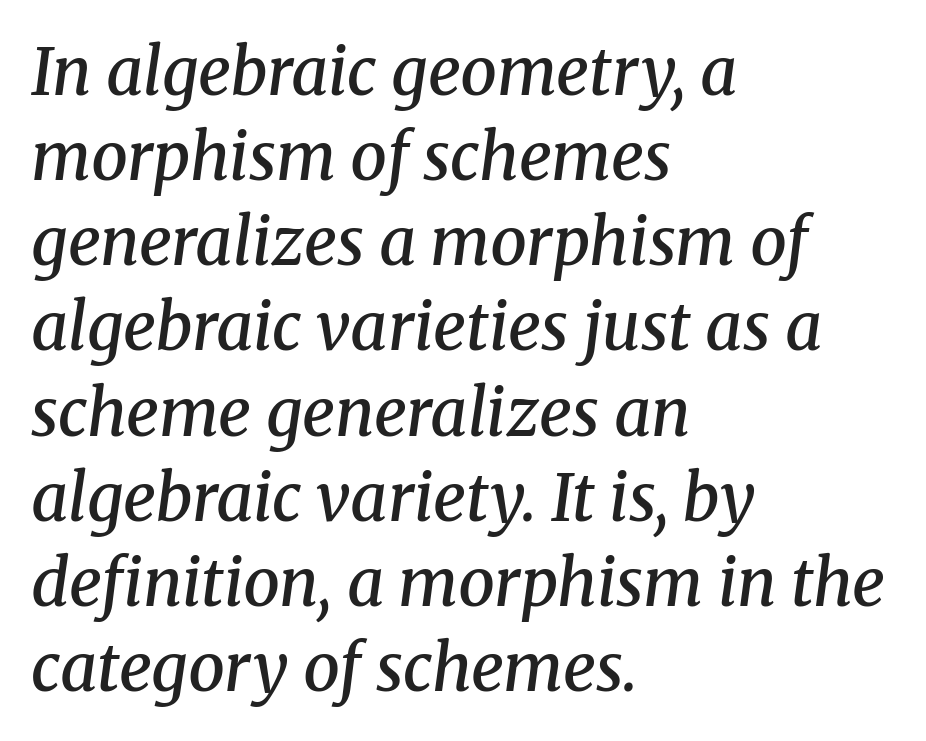
The image shows 65 px semibold serif type, italic (leaning right); set left-aligned, normal line spacing (1.31x), normal letter spacing, not underlined; medium stroke contrast and a medium x-height.
